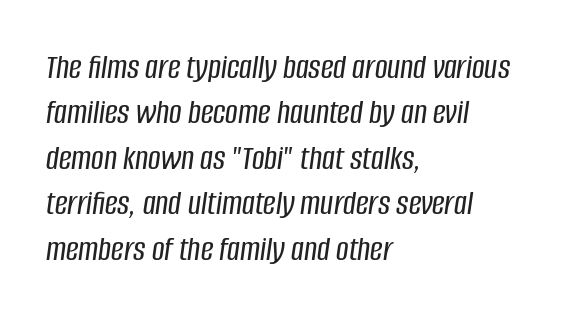
{"italic": "yes", "lean": "right", "slant_degrees": 8, "width": "condensed", "stroke_contrast": "low", "x_height": "large", "monospaced": "no", "underline": "no", "align": "left", "line_spacing": "normal", "line_spacing_ratio": 1.3, "letter_spacing": "normal", "letter_spacing_em": 0.0, "glyph_px": 35}
